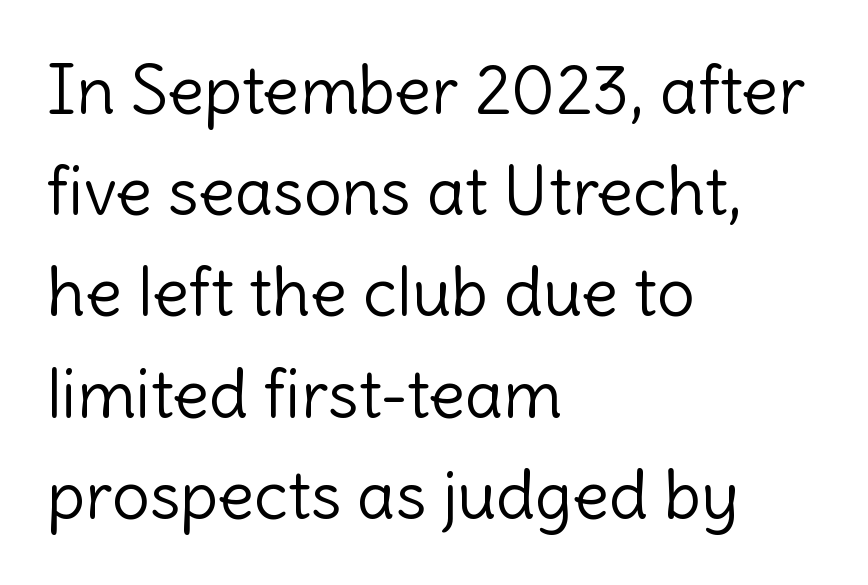
Q: Is the text bold? A: No.
Q: Is the text italic (slanted)? A: No, it is upright.
Q: Is the typeface a serif or a sans-serif typeface? A: Sans-serif.
Q: Is the text underlined? A: No.
Q: How is the paragraph aligned? A: Left-aligned.
Q: Is the spacing between letters normal or unusually wide? A: Normal.
Q: Is the spacing between lines tight, normal or loose? A: Normal.
Q: Width (condensed, normal, or wide)? A: Normal.
Q: x-height? A: Medium.
Q: Monospaced? A: No.
